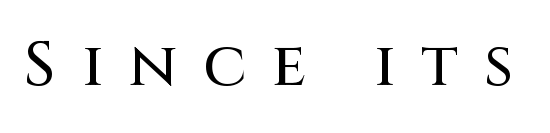
The image shows 62 px sans-serif type, upright; set unusually wide letter spacing (+0.42 em), not underlined; medium stroke contrast and a large x-height.
